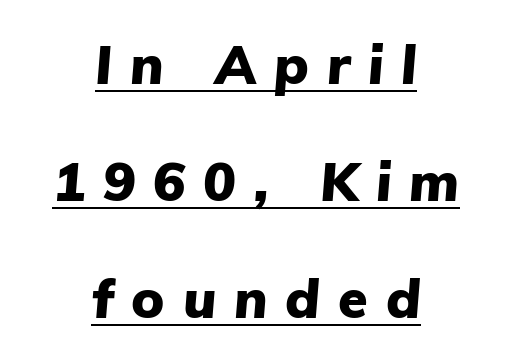
{"italic": "yes", "lean": "right", "slant_degrees": 5, "bold": "yes", "weight": "heavy", "width": "normal", "stroke_contrast": "low", "x_height": "medium", "monospaced": "no", "underline": "yes", "align": "center", "line_spacing": "loose", "line_spacing_ratio": 2.17, "letter_spacing": "wide", "letter_spacing_em": 0.33, "glyph_px": 54}
